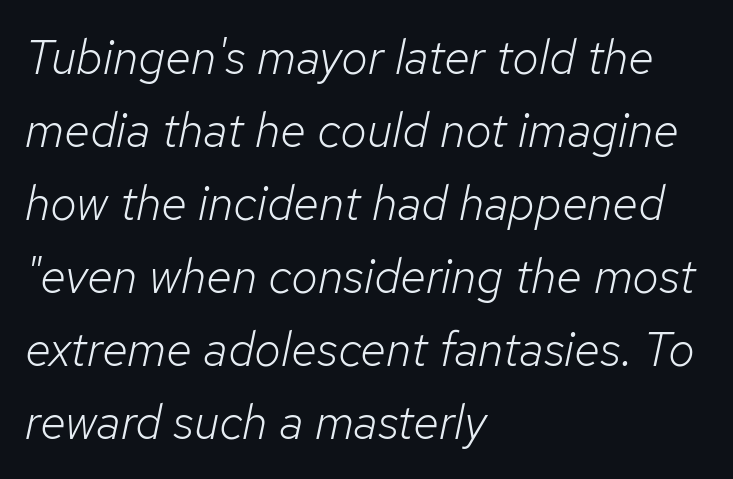
Q: Is the text bold? A: No.
Q: Is the text italic (slanted)? A: Yes, it leans right by about 12 degrees.
Q: Is the text underlined? A: No.
Q: How is the paragraph aligned? A: Left-aligned.
Q: Is the spacing between letters normal or unusually wide? A: Normal.
Q: Is the spacing between lines tight, normal or loose? A: Normal.
Q: Width (condensed, normal, or wide)? A: Normal.
Q: Stroke contrast? A: Low.
Q: x-height? A: Medium.
Q: Monospaced? A: No.
